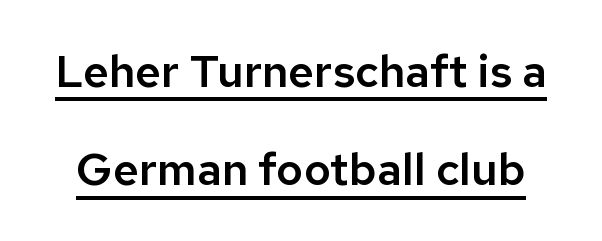
This rendering employs a face without finishing strokes, i.e., a sans-serif. Note the varied advance widths — an 'i' is clearly narrower than an 'm'. The letters sit at their default tracking, neither squeezed nor spread. The lettering stays uniformly vertical, giving the passage a roman look.
